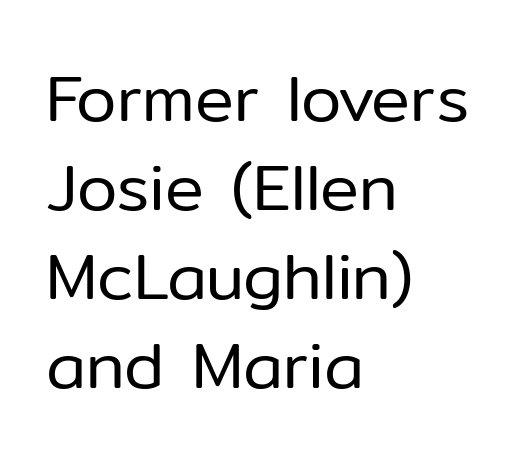
Nobody touched the tracking dial on this one. Is this a sans? Yes — the strokes have no serifs. The cut favours lightness, reaching ordinary text weight at its darkest. The typography opts for an upright posture over an oblique one. Typeset ragged right — the left edge is the straight one.
